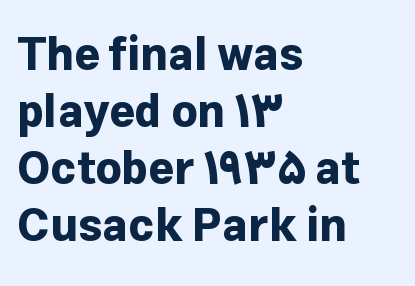
{"serif": "no", "italic": "no", "bold": "yes", "weight": "bold", "width": "normal", "stroke_contrast": "low", "x_height": "medium", "monospaced": "no", "underline": "no", "align": "left", "line_spacing": "normal", "line_spacing_ratio": 1.27, "letter_spacing": "normal", "letter_spacing_em": 0.0, "glyph_px": 45}
